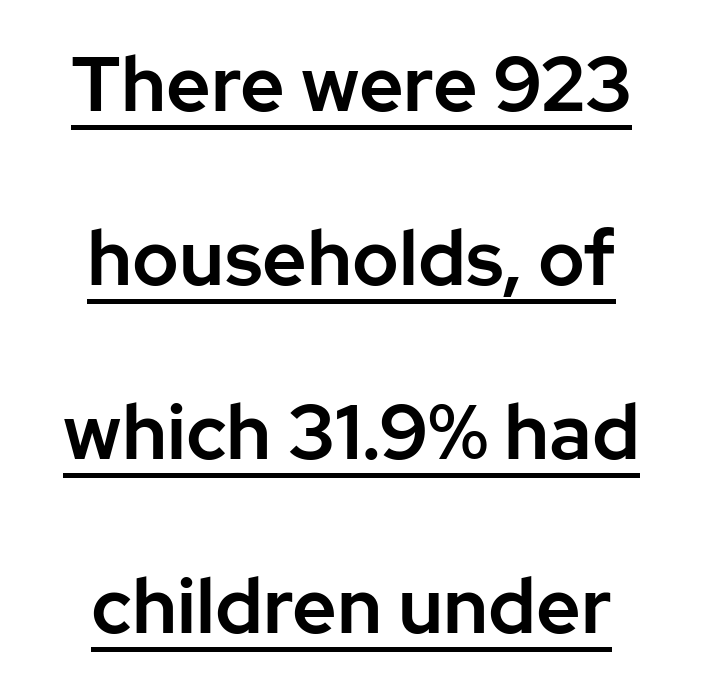
{"serif": "no", "italic": "no", "width": "normal", "stroke_contrast": "low", "x_height": "medium", "monospaced": "no", "underline": "yes", "align": "center", "line_spacing": "loose", "line_spacing_ratio": 2.26, "letter_spacing": "normal", "letter_spacing_em": 0.0, "glyph_px": 77}
